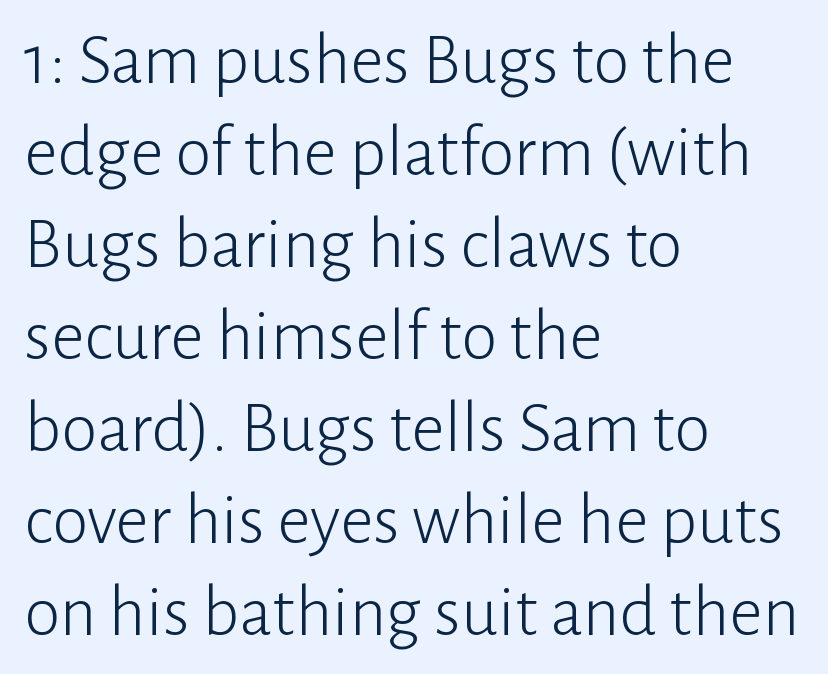
Bold? No — there's no thickening of the strokes. If you drew a line through each stem, it would be perfectly vertical. Serif or sans? Sans — the stroke terminals are bare. Descenders hang freely into open space. Compared with typical body copy, the letter spacing here is the same.
